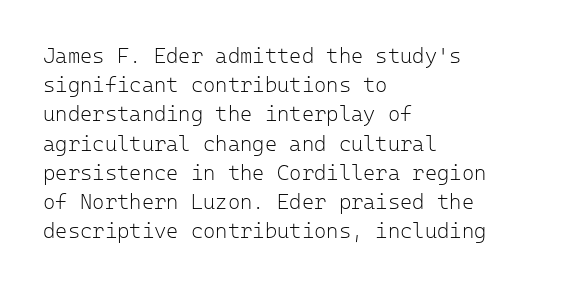
The image shows 21 px text type, upright; set left-aligned, normal line spacing (1.39x), normal letter spacing, not underlined.
